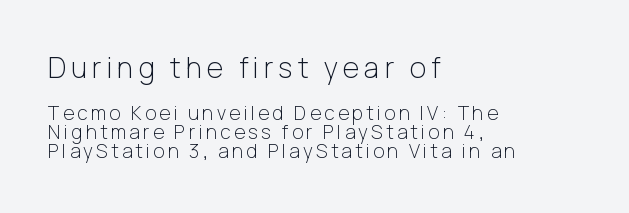
Q: Is the text bold? A: No.
Q: Is the text italic (slanted)? A: No, it is upright.
Q: Is the typeface a serif or a sans-serif typeface? A: Sans-serif.
Q: Is the text underlined? A: No.
Q: How is the paragraph aligned? A: Left-aligned.
Q: Is the spacing between lines tight, normal or loose? A: Tight.
Q: Which block of text is set in a larger size, the first (top) or the second (bottom)? A: The first (top) one.
Q: Width (condensed, normal, or wide)? A: Normal.
Q: Stroke contrast? A: Low.
Q: x-height? A: Medium.
Q: Monospaced? A: No.
